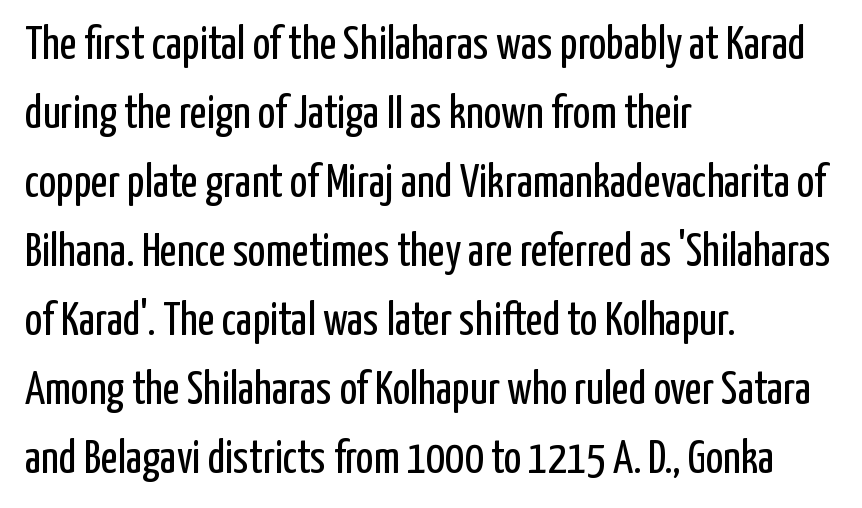
Short and long lines alike share a common starting point at left. The typeface has the unassuming heft of standard copy or less. Spacing verdict: proportional, widths tailored to each character. The passage shown is not underscored anywhere.
